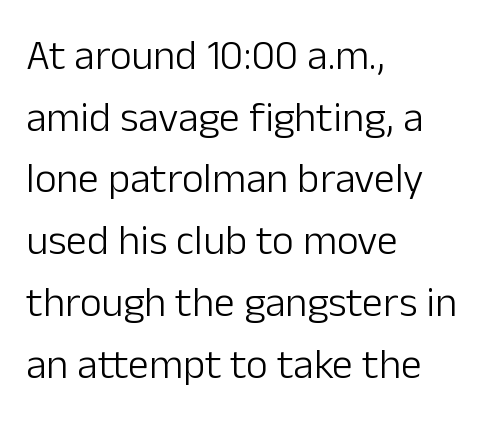
The lettering holds an erect, upright posture throughout. Think of a printed novel: that variable character pitch is what you see here. Every row of glyphs begins at an identical x-position on the left. The face used here is rendered with its standard letterfit. The leading is moderate, giving the passage an even texture.
